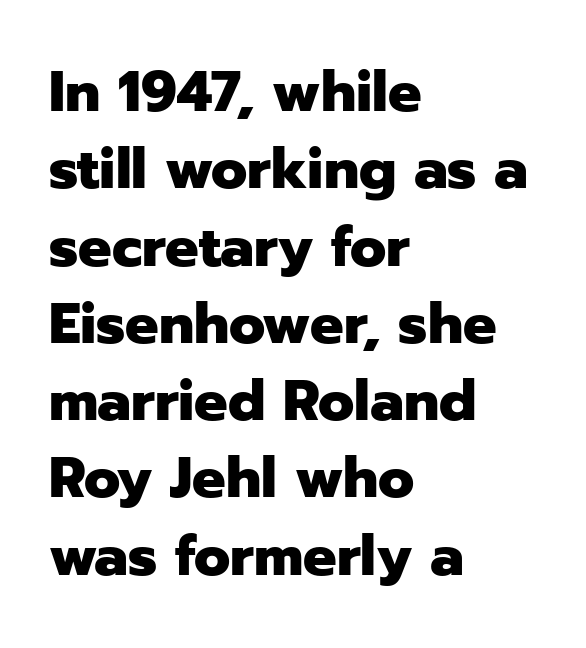
The image shows 56 px heavy sans-serif type, upright; set left-aligned, normal line spacing (1.38x), normal letter spacing, not underlined; low stroke contrast and a medium x-height.
